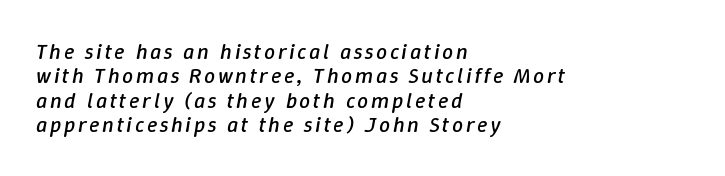
The image shows 22 px text type, italic (leaning right); set left-aligned, tight line spacing (1.11x), not underlined.
